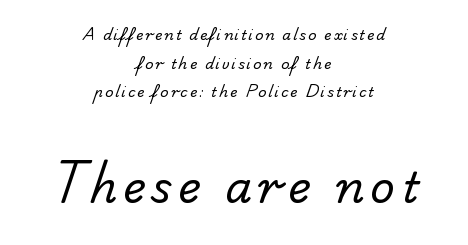
A typesetter would call this leading open, well beyond the default. The zone under the glyphs is completely vacant. Size contrast runs from small at the top to large at the bottom. Serif or sans? Sans — the stroke terminals are bare.
